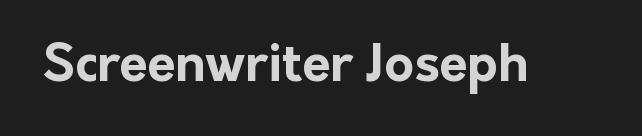
{"serif": "no", "italic": "no", "bold": "yes", "weight": "bold", "width": "normal", "stroke_contrast": "low", "x_height": "medium", "monospaced": "no", "underline": "no", "letter_spacing": "normal", "letter_spacing_em": 0.0, "glyph_px": 51}
